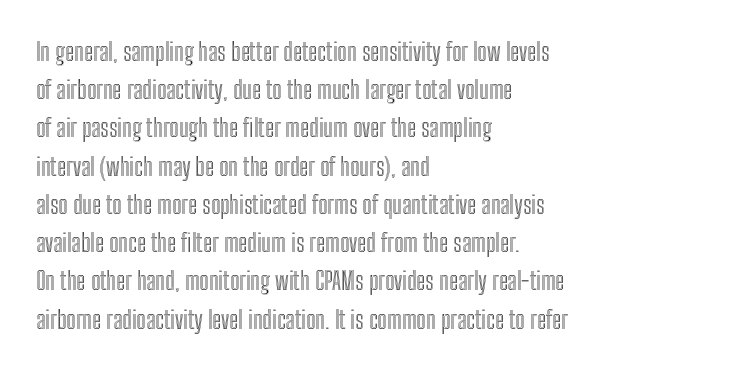
Descenders hang freely into open space. Teacher's note: observe the even left margin — that is flush-left alignment. The vertical gap from one line to the next is medium. If you drew a line through each stem, it would be perfectly vertical. The letters sit at their default tracking, neither squeezed nor spread.
